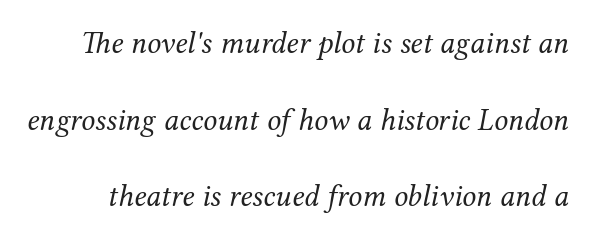
{"serif": "yes", "italic": "yes", "lean": "right", "slant_degrees": 12, "bold": "no", "weight": "regular", "width": "normal", "stroke_contrast": "medium", "x_height": "medium", "monospaced": "no", "underline": "no", "line_spacing": "loose", "line_spacing_ratio": 2.47, "letter_spacing": "normal", "letter_spacing_em": 0.0, "glyph_px": 31}
